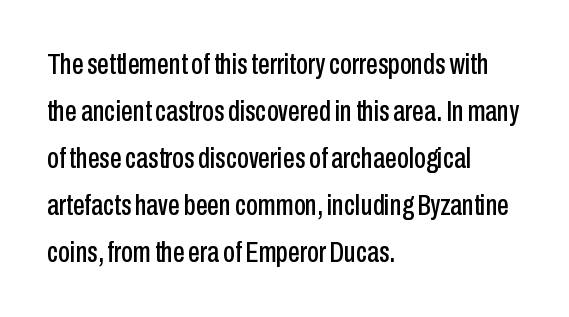
{"serif": "no", "italic": "no", "width": "condensed", "stroke_contrast": "low", "x_height": "medium", "monospaced": "no", "underline": "no", "align": "left", "line_spacing": "normal", "line_spacing_ratio": 1.57, "letter_spacing": "normal", "letter_spacing_em": 0.0, "glyph_px": 30}
